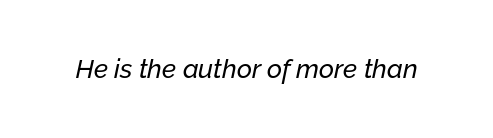
Q: Is the text italic (slanted)? A: Yes, it leans right by about 12 degrees.
Q: Is the text underlined? A: No.
Q: Is the spacing between letters normal or unusually wide? A: Normal.
